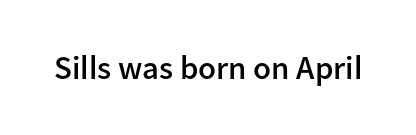
The image shows 33 px semibold sans-serif type, upright; set normal letter spacing, not underlined; low stroke contrast and a medium x-height.
